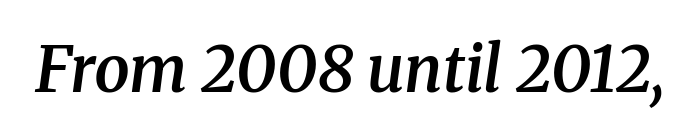
Looks like regular typesetting: each glyph gets only the width it needs. I'd call this a serif setting — the letters wear small feet. Would a proofreader flag this as italicized? Yes. Nobody touched the tracking dial on this one.
